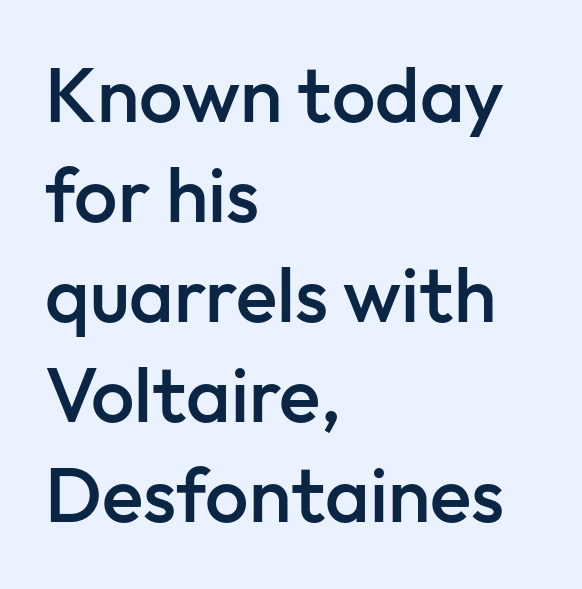
{"serif": "no", "italic": "no", "bold": "semi", "weight": "semibold", "width": "normal", "stroke_contrast": "low", "x_height": "medium", "monospaced": "no", "underline": "no", "align": "left", "line_spacing": "normal", "line_spacing_ratio": 1.3, "letter_spacing": "normal", "letter_spacing_em": 0.0, "glyph_px": 77}
